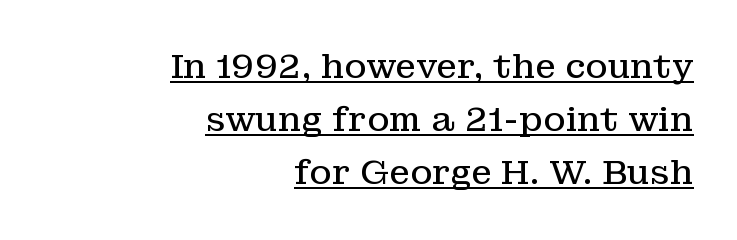
The image shows 34 px regular-weight serif type, upright; set right-aligned, normal line spacing (1.56x), normal letter spacing, underlined; low stroke contrast and a medium x-height.
